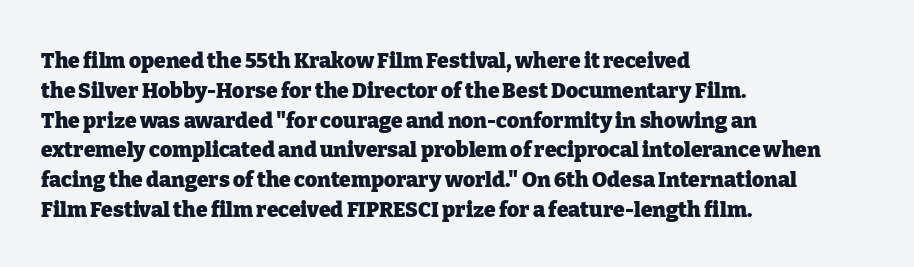
Q: Is the text bold? A: Yes.
Q: Is the text italic (slanted)? A: No, it is upright.
Q: Is the text underlined? A: No.
Q: How is the paragraph aligned? A: Left-aligned.
Q: Is the spacing between letters normal or unusually wide? A: Normal.
Q: Is the spacing between lines tight, normal or loose? A: Normal.
